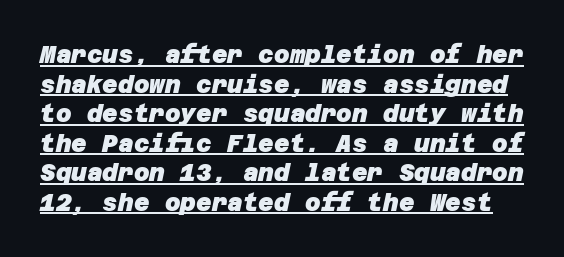
{"bold": "yes", "underline": "yes", "line_spacing_ratio": 1.23, "letter_spacing": "normal", "letter_spacing_em": 0.0, "glyph_px": 24}
